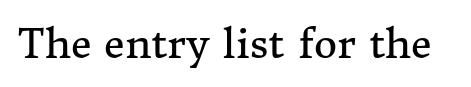
Q: Is the text bold? A: No.
Q: Is the text italic (slanted)? A: No, it is upright.
Q: Is the typeface a serif or a sans-serif typeface? A: Serif.
Q: Is the text underlined? A: No.
Q: Is the spacing between letters normal or unusually wide? A: Normal.
Q: Width (condensed, normal, or wide)? A: Normal.
Q: Stroke contrast? A: Medium.
Q: x-height? A: Medium.
Q: Monospaced? A: No.
